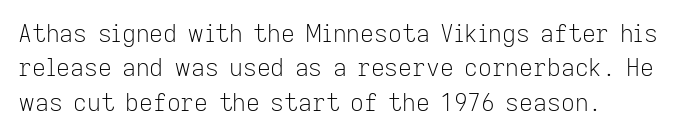
The image shows 24 px text type, upright; set left-aligned, normal line spacing (1.43x), normal letter spacing, not underlined.
